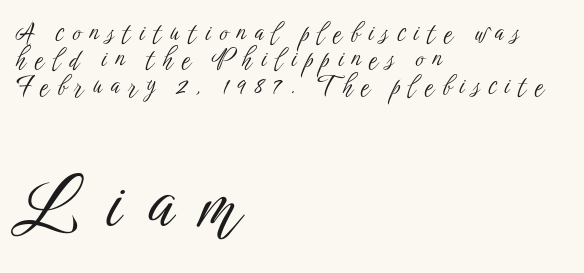
Q: Is the text bold? A: No.
Q: Is the text italic (slanted)? A: Yes.
Q: Is the typeface a serif or a sans-serif typeface? A: Sans-serif.
Q: Is the text underlined? A: No.
Q: How is the paragraph aligned? A: Left-aligned.
Q: Is the spacing between letters normal or unusually wide? A: Unusually wide.
Q: Is the spacing between lines tight, normal or loose? A: Tight.
Q: Which block of text is set in a larger size, the first (top) or the second (bottom)? A: The second (bottom) one.
Q: Width (condensed, normal, or wide)? A: Condensed.
Q: Stroke contrast? A: Low.
Q: x-height? A: Medium.
Q: Monospaced? A: No.
